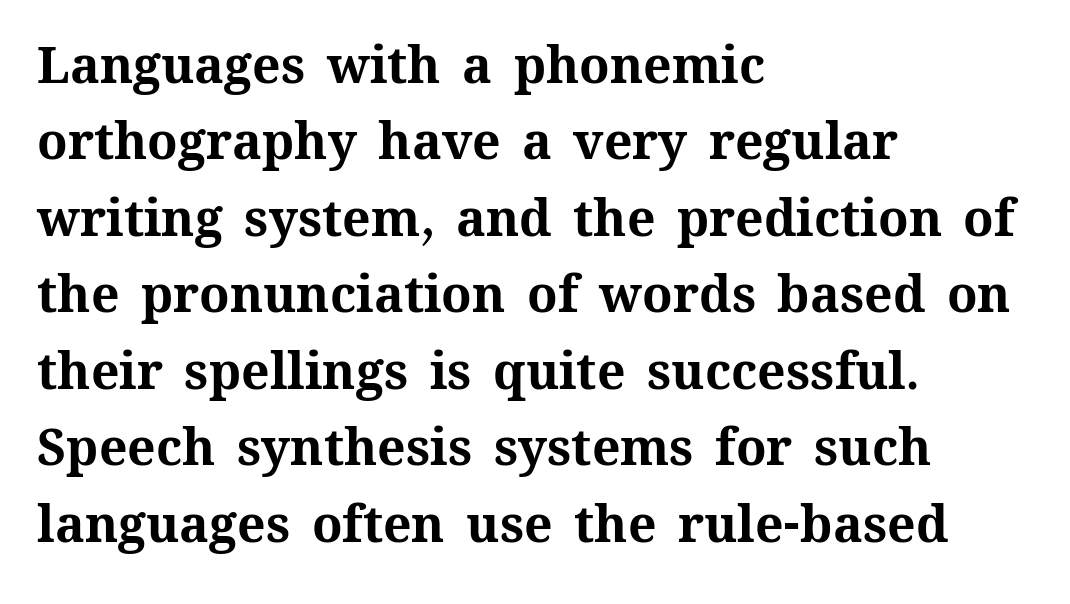
The image shows 50 px bold type, upright; set left-aligned, normal line spacing (1.53x), normal letter spacing, not underlined; medium stroke contrast and a medium x-height.
